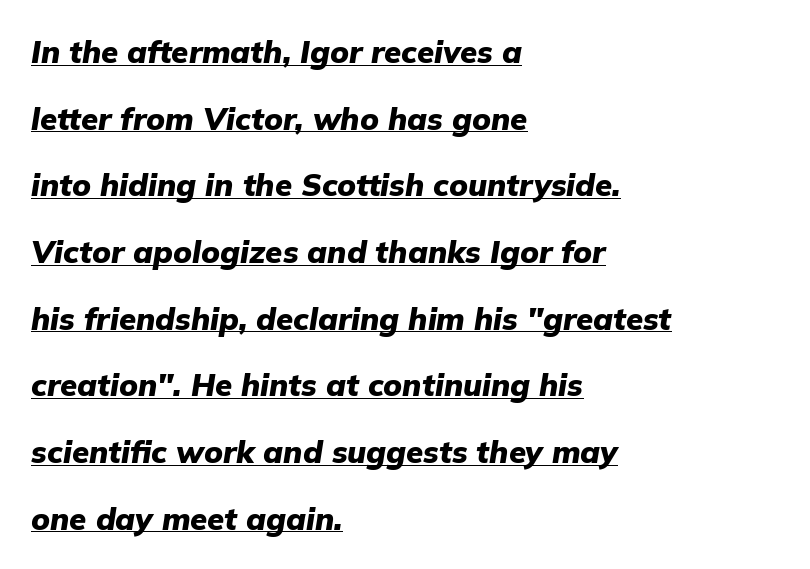
Slant detected: the letters are inclined. Set as a true bold cut, around the 700 mark. Leading is clearly above the norm, producing a sparse column. Alignment: flush left.
